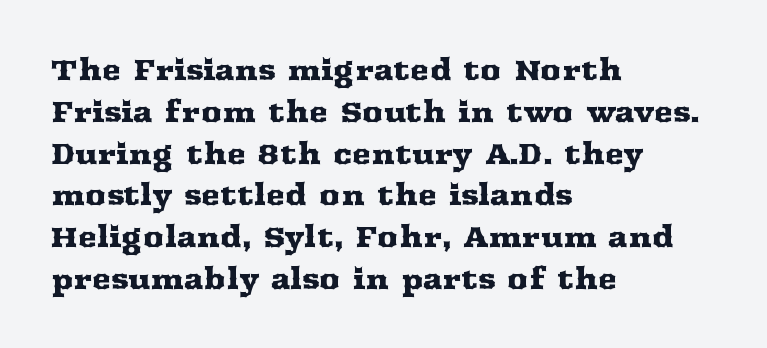
Leftover space on each line is placed entirely after the last word. Characters follow at the spacing the type designer built in. The letters carry serifs — small finishing strokes at the ends of their stems. The face used here is proportionally spaced, like ordinary book or web type. In terms of leading, this rendering sits right in the middle. The type sits square on the baseline with zero lean.
